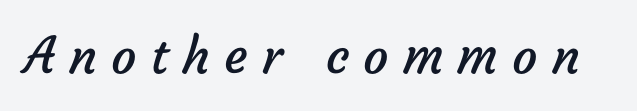
This reads as an unemphasized weight, regular at the heaviest. Observe the absence of serifs on each vertical stroke in this sample. Tracking here is generous; glyphs stand well apart from one another. This rendering features lettering with no underline. Varying glyph widths throughout — classic text-font behaviour.
